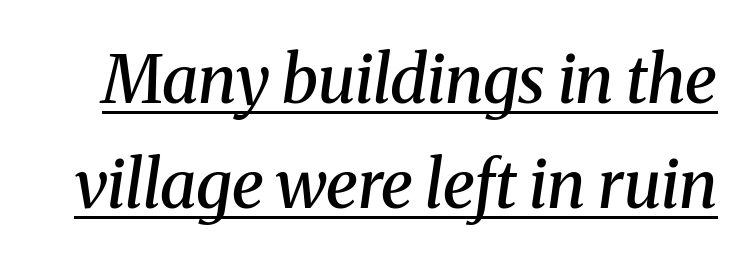
Q: Is the text bold? A: Semi-bold.
Q: Is the text italic (slanted)? A: Yes, it leans right by about 8 degrees.
Q: Is the typeface a serif or a sans-serif typeface? A: Serif.
Q: Is the text underlined? A: Yes.
Q: Is the spacing between letters normal or unusually wide? A: Normal.
Q: Is the spacing between lines tight, normal or loose? A: Normal.
Q: Width (condensed, normal, or wide)? A: Normal.
Q: Stroke contrast? A: Medium.
Q: x-height? A: Medium.
Q: Monospaced? A: No.
